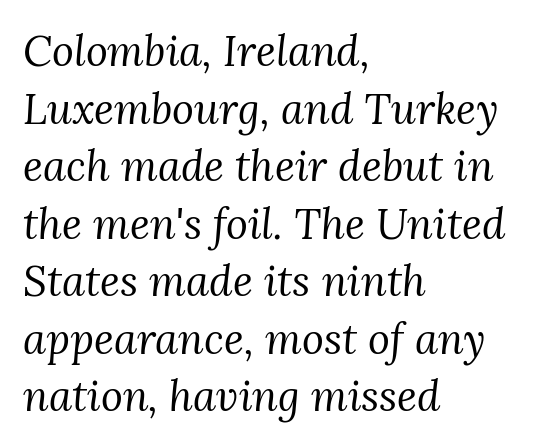
Q: Is the text bold? A: No.
Q: Is the text italic (slanted)? A: Yes, it leans right by about 3 degrees.
Q: Is the typeface a serif or a sans-serif typeface? A: Serif.
Q: Is the text underlined? A: No.
Q: How is the paragraph aligned? A: Left-aligned.
Q: Is the spacing between letters normal or unusually wide? A: Normal.
Q: Is the spacing between lines tight, normal or loose? A: Normal.
Q: Width (condensed, normal, or wide)? A: Normal.
Q: Stroke contrast? A: Medium.
Q: x-height? A: Medium.
Q: Monospaced? A: No.
